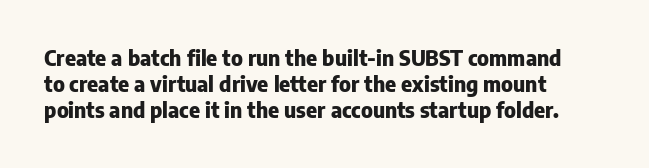
The strokes are fattened all the way to bold. Visually the block forms a straight wall on the left and a jagged coastline on the right. A typesetter would mark this as roman, not italic. The words here are not underlined.
